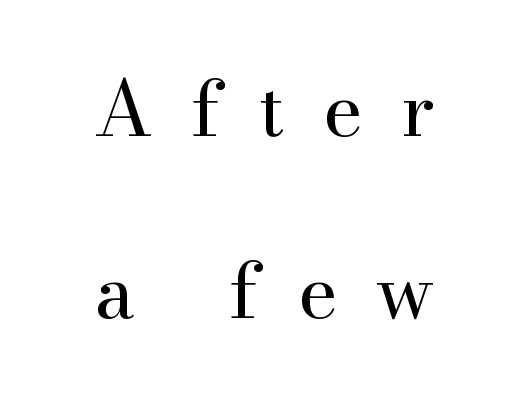
Compared with typical paragraphs, the rows here are farther apart. The face used here is proportionally spaced, like ordinary book or web type. Horizontally, the lines are justified to the midpoint only. Serifs: yes, visible at the terminals of the letterforms. The letters are spread apart with noticeably loose tracking. No heavy texture on the line: the type isn't bold.
